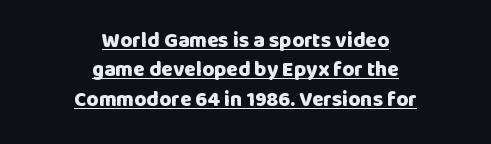
{"italic": "no", "bold": "yes", "underline": "yes", "align": "center", "line_spacing": "normal", "line_spacing_ratio": 1.4, "letter_spacing": "normal", "letter_spacing_em": 0.0, "glyph_px": 21}
